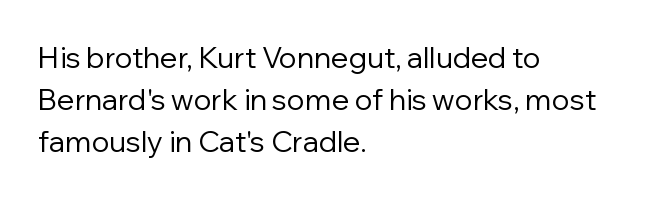
{"serif": "no", "italic": "no", "bold": "no", "weight": "regular", "width": "normal", "stroke_contrast": "low", "x_height": "medium", "monospaced": "no", "underline": "no", "align": "left", "line_spacing": "normal", "line_spacing_ratio": 1.45, "letter_spacing": "normal", "letter_spacing_em": 0.0, "glyph_px": 29}
